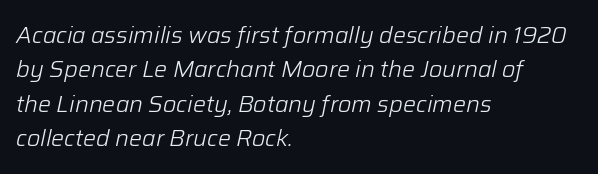
The image shows 23 px text type, italic (leaning right); set left-aligned, normal line spacing (1.5x), normal letter spacing, not underlined.
